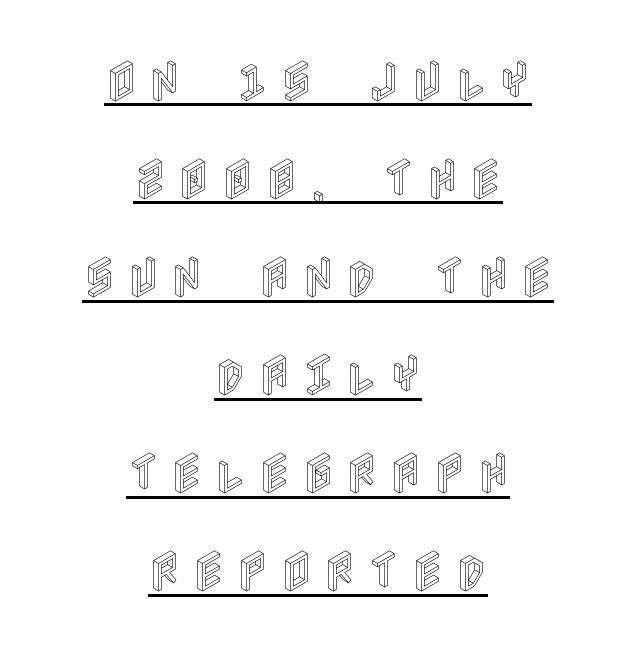
The image shows 45 px condensed type, upright; set centered, loose line spacing (2.18x), unusually wide letter spacing (+0.24 em), underlined; a large x-height.
